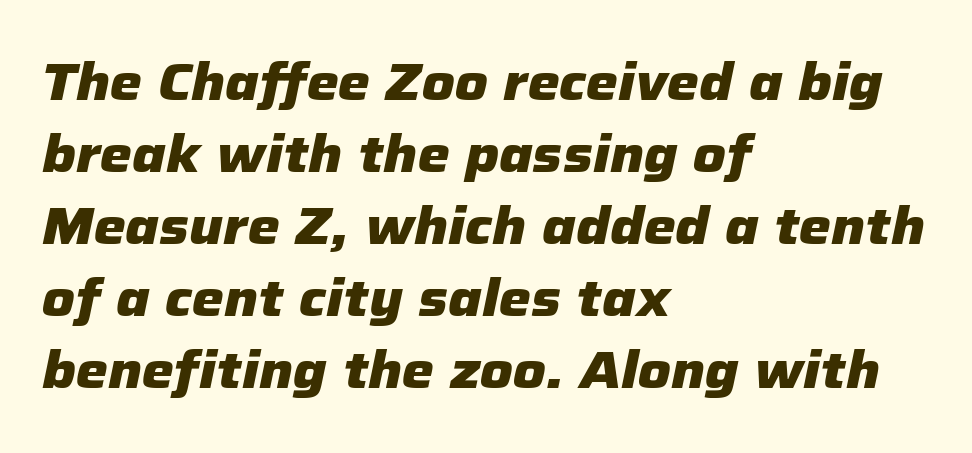
{"italic": "yes", "lean": "right", "slant_degrees": 12, "bold": "yes", "weight": "heavy", "width": "normal", "stroke_contrast": "low", "x_height": "medium", "monospaced": "no", "underline": "no", "align": "left", "line_spacing": "normal", "line_spacing_ratio": 1.41, "letter_spacing": "normal", "letter_spacing_em": 0.0, "glyph_px": 51}
